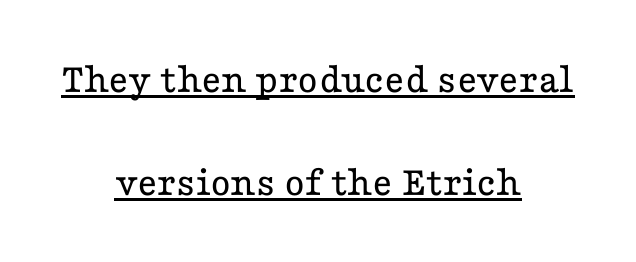
Q: Is the text bold? A: No.
Q: Is the text italic (slanted)? A: No, it is upright.
Q: Is the typeface a serif or a sans-serif typeface? A: Serif.
Q: Is the text underlined? A: Yes.
Q: How is the paragraph aligned? A: Centered.
Q: Is the spacing between letters normal or unusually wide? A: Normal.
Q: Is the spacing between lines tight, normal or loose? A: Loose.
Q: Width (condensed, normal, or wide)? A: Wide.
Q: Stroke contrast? A: Low.
Q: x-height? A: Medium.
Q: Monospaced? A: No.
